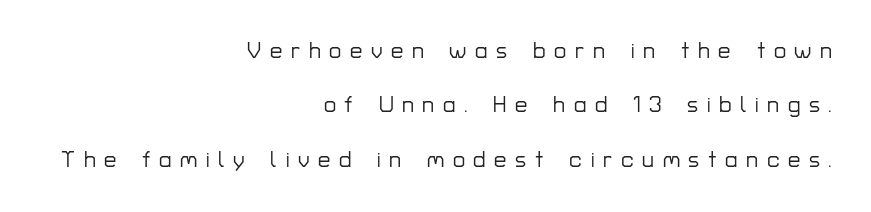
Q: Is the text italic (slanted)? A: No, it is upright.
Q: Is the text underlined? A: No.
Q: How is the paragraph aligned? A: Right-aligned.
Q: Is the spacing between letters normal or unusually wide? A: Unusually wide.
Q: Is the spacing between lines tight, normal or loose? A: Loose.
